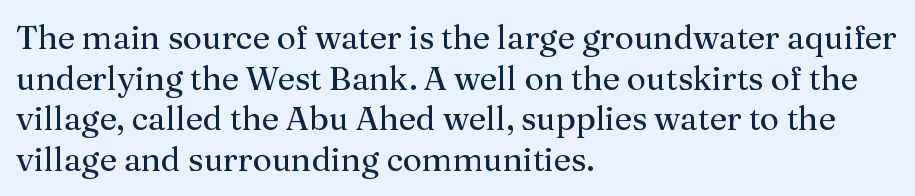
{"serif": "yes", "italic": "no", "bold": "no", "weight": "regular", "width": "normal", "stroke_contrast": "medium", "x_height": "medium", "monospaced": "no", "underline": "no", "align": "left", "line_spacing_ratio": 1.23, "letter_spacing": "normal", "letter_spacing_em": 0.0, "glyph_px": 33}
